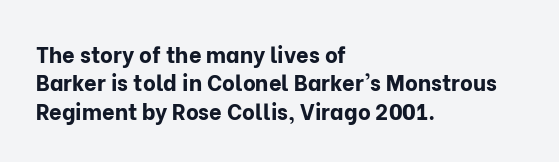
Q: Is the text bold? A: Yes.
Q: Is the text italic (slanted)? A: No, it is upright.
Q: Is the text underlined? A: No.
Q: How is the paragraph aligned? A: Left-aligned.
Q: Is the spacing between letters normal or unusually wide? A: Normal.
Q: Is the spacing between lines tight, normal or loose? A: Normal.
